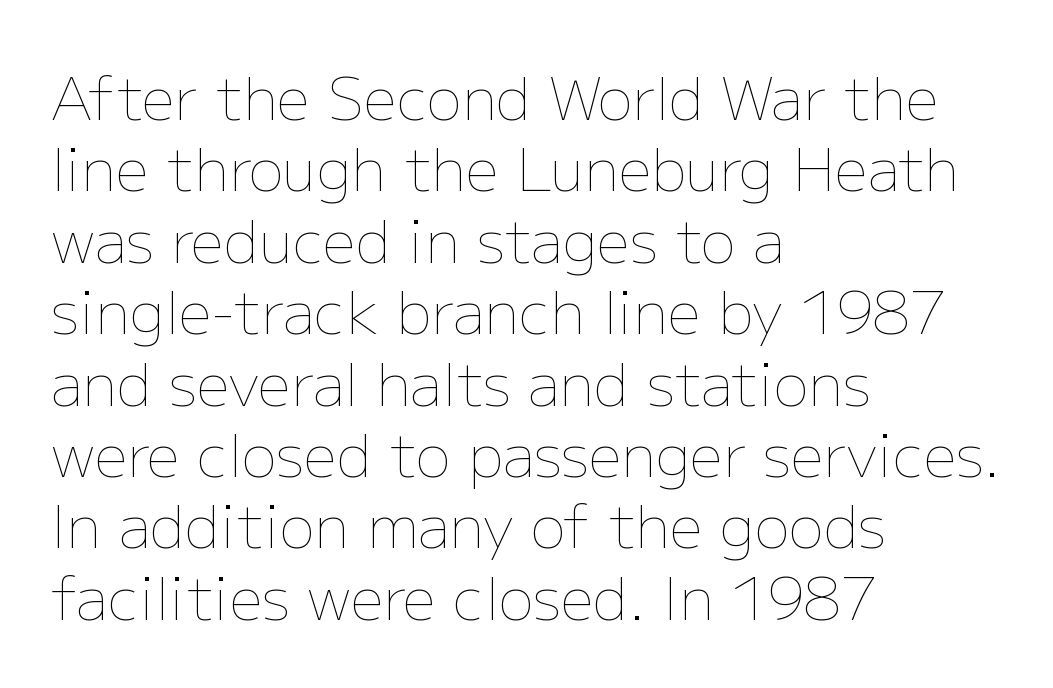
Summary of weight: not heavy and not bold. The tracking reads as untouched default to a designer's eye. The typography opts for an upright posture over an oblique one. Spacing verdict: proportional, widths tailored to each character. Plain, unruled lines of type. The compositor pushed each line to the left boundary.
